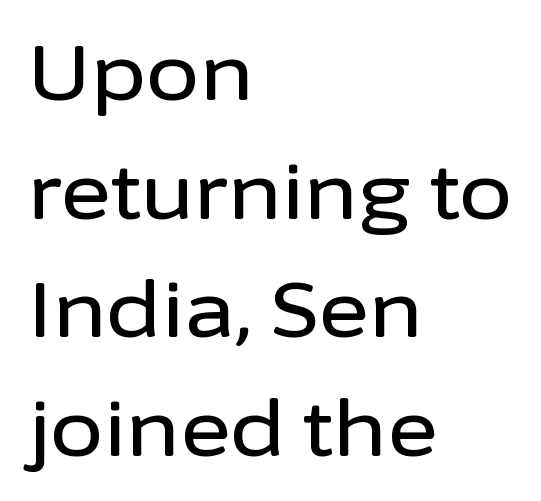
The image shows 77 px sans-serif type, upright; set left-aligned, normal line spacing (1.54x), normal letter spacing, not underlined; low stroke contrast and a medium x-height.
